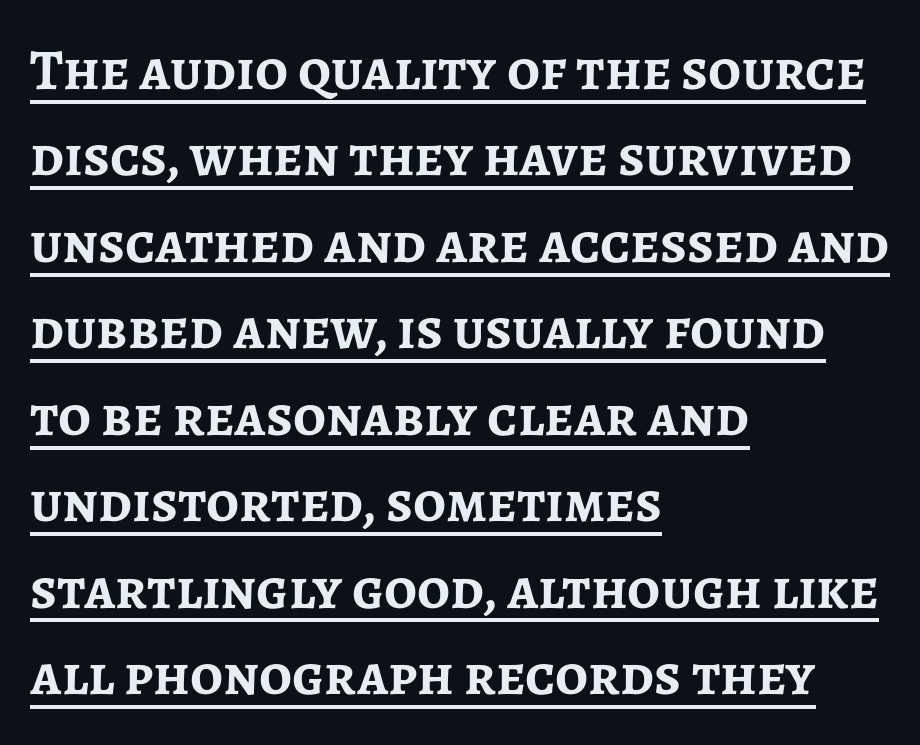
Leading: standard. A roman cut, with each character standing at attention. The passage shown is emphatically bold. Short note: letters normally spaced. No feet cap the strokes, marking this as sans-serif type.
